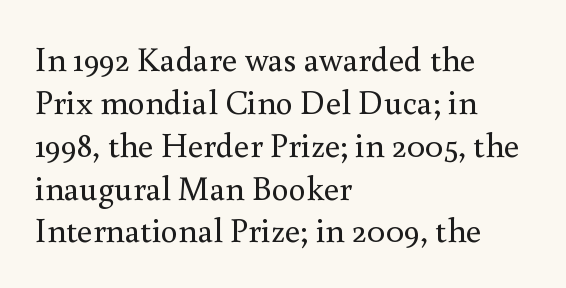
Beneath every word, the page is bare. Leading: standard. The font sits on the lighter half of the weight spectrum, regular included. Is there any slant? The stems are plumb. Here the designer chose a conventional face with non-uniform glyph widths.
